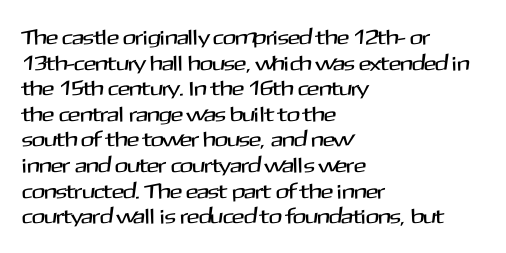
The image shows 21 px text type, upright; set left-aligned, line spacing 1.22x, normal letter spacing, not underlined.
